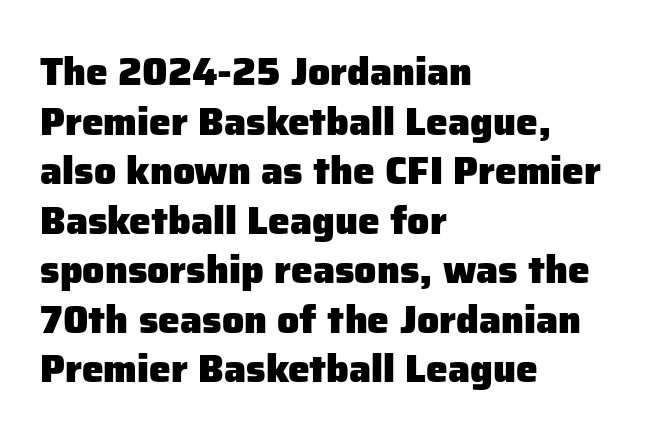
The image shows 39 px heavy sans-serif type, upright; set left-aligned, normal line spacing (1.27x), normal letter spacing, not underlined; low stroke contrast and a medium x-height.
